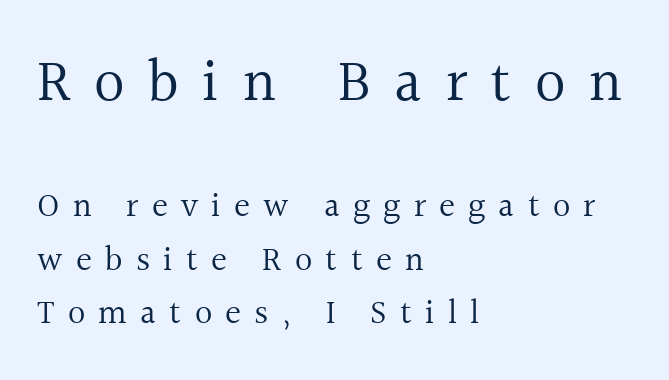
The specimen omits any rule beneath the text block's lines. Type size steps down from the first block to the second. Inter-character spacing is expanded well beyond the font's built-in metrics. The font is comparable to plain body text, perhaps lighter. Notice how the stems are strictly vertical — no italics here.
